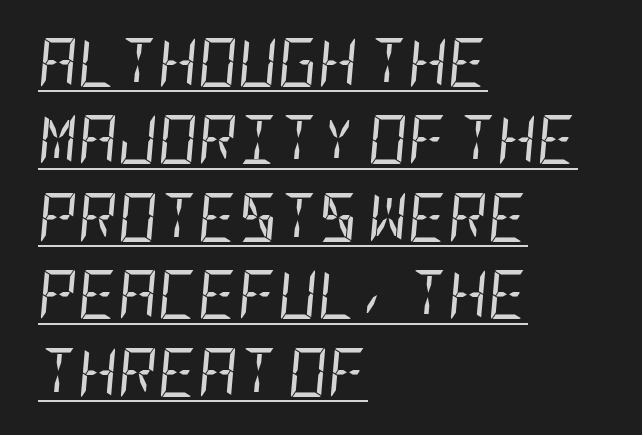
A typesetter would mark this as italic. Letter spacing: default. Notice how descenders clear the ascenders below comfortably — that's standard leading. Compared with undecorated copy, this sample adds a rule below the words. A classic flush-left, rag-right setting is used for this passage. Caption: face not bold, strokes unweighted.
